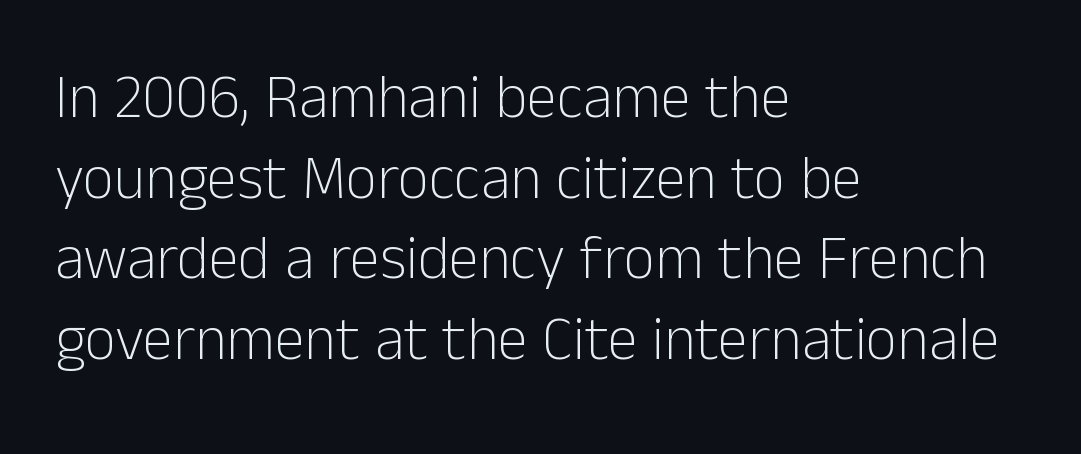
Q: Is the text bold? A: No.
Q: Is the text italic (slanted)? A: No, it is upright.
Q: Is the typeface a serif or a sans-serif typeface? A: Sans-serif.
Q: Is the text underlined? A: No.
Q: How is the paragraph aligned? A: Left-aligned.
Q: Is the spacing between letters normal or unusually wide? A: Normal.
Q: Is the spacing between lines tight, normal or loose? A: Normal.
Q: Width (condensed, normal, or wide)? A: Normal.
Q: Stroke contrast? A: Low.
Q: x-height? A: Medium.
Q: Monospaced? A: No.
